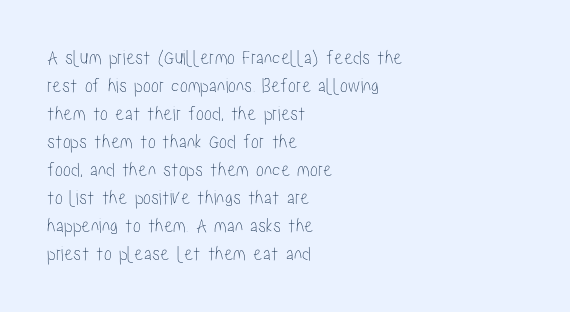
Q: Is the text italic (slanted)? A: No, it is upright.
Q: Is the text underlined? A: No.
Q: How is the paragraph aligned? A: Left-aligned.
Q: Is the spacing between letters normal or unusually wide? A: Normal.
Q: Is the spacing between lines tight, normal or loose? A: Normal.
